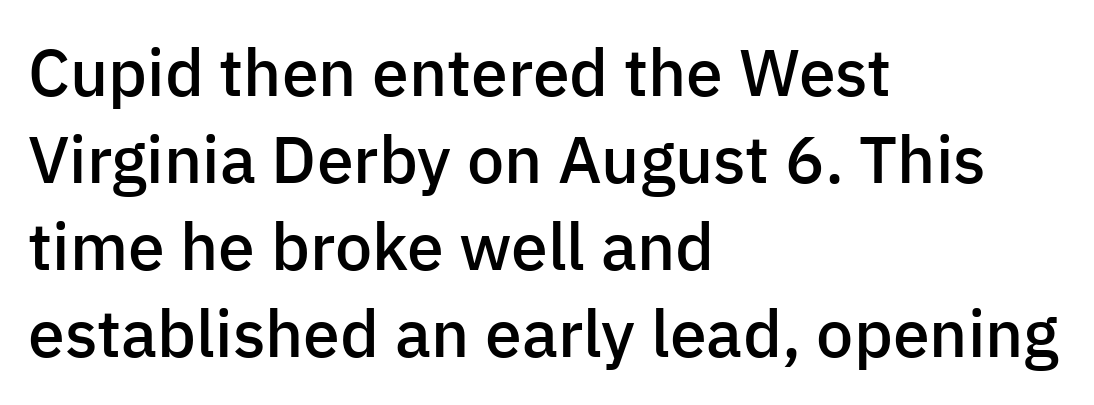
Rows of type keep a routine distance in the vertical direction. Words float on clear page, feet unadorned. All the whitespace from short lines collects on the right. The font family rendered here belongs to the sans-serif group. The gaps between neighbouring characters are ordinary and unremarkable. Look at the stroke-to-counter ratio: somewhat heavy, a semibold.
